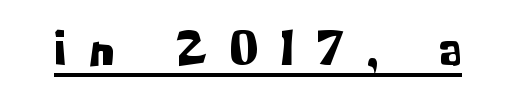
{"serif": "no", "italic": "no", "width": "normal", "stroke_contrast": "low", "x_height": "medium", "monospaced": "no", "underline": "yes", "letter_spacing": "wide", "letter_spacing_em": 0.45, "glyph_px": 50}
